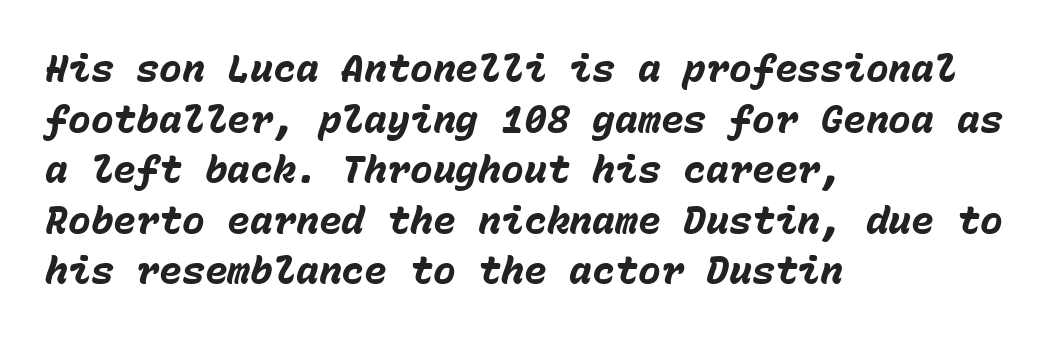
In terms of posture, this sample is oblique. The vertical gap from one line to the next is medium. The typesetting leans heavy: a genuine bold. Horizontal alignment here is leftward, the default for most running prose. The type is set solid horizontally, with unmodified tracking. Just letters on the line, the space beneath them empty.
